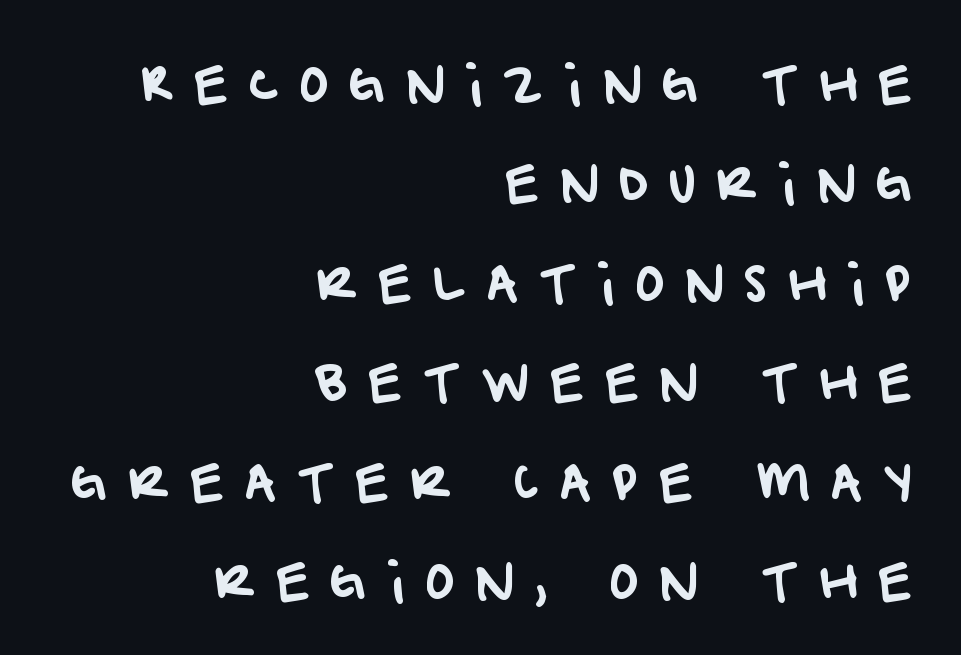
The image shows 49 px sans-serif type; set right-aligned, loose line spacing (2.03x), unusually wide letter spacing (+0.42 em), not underlined; low stroke contrast and a large x-height.
